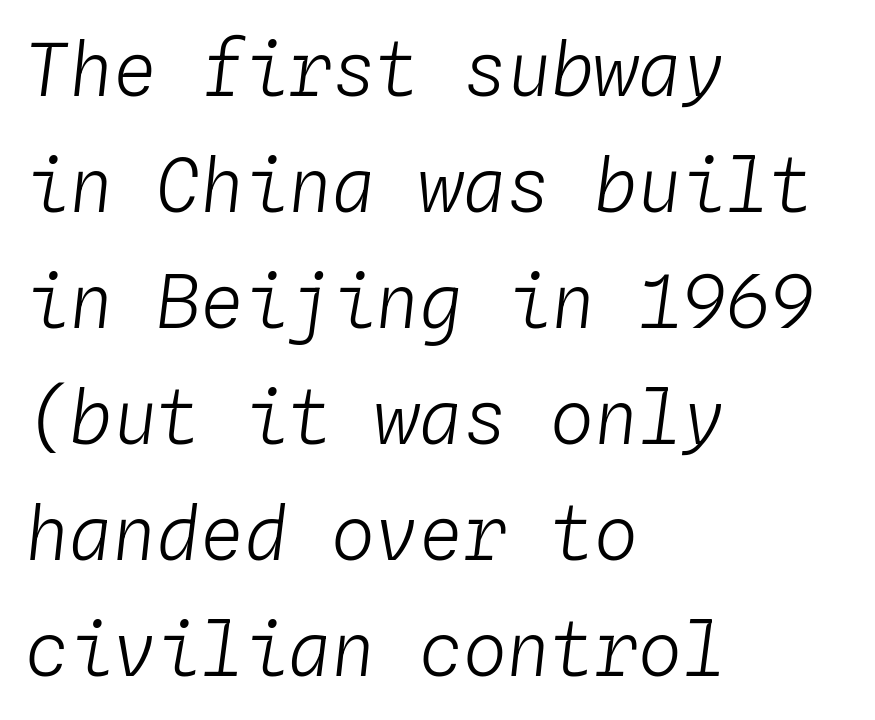
The image shows 73 px light type, italic (leaning right), monospaced; set left-aligned, normal line spacing (1.59x), normal letter spacing, not underlined; low stroke contrast and a medium x-height.
